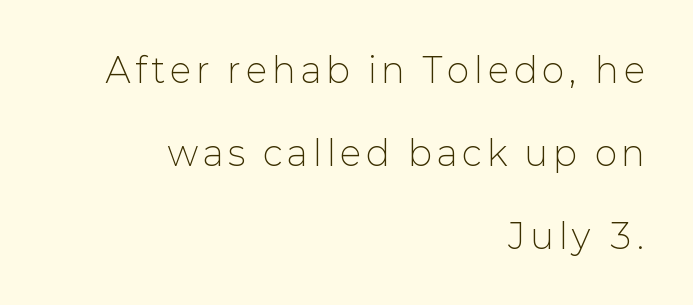
{"serif": "no", "italic": "no", "bold": "no", "weight": "light", "width": "normal", "stroke_contrast": "low", "x_height": "medium", "monospaced": "no", "underline": "no", "align": "right", "line_spacing": "loose", "line_spacing_ratio": 2.44, "glyph_px": 34}
